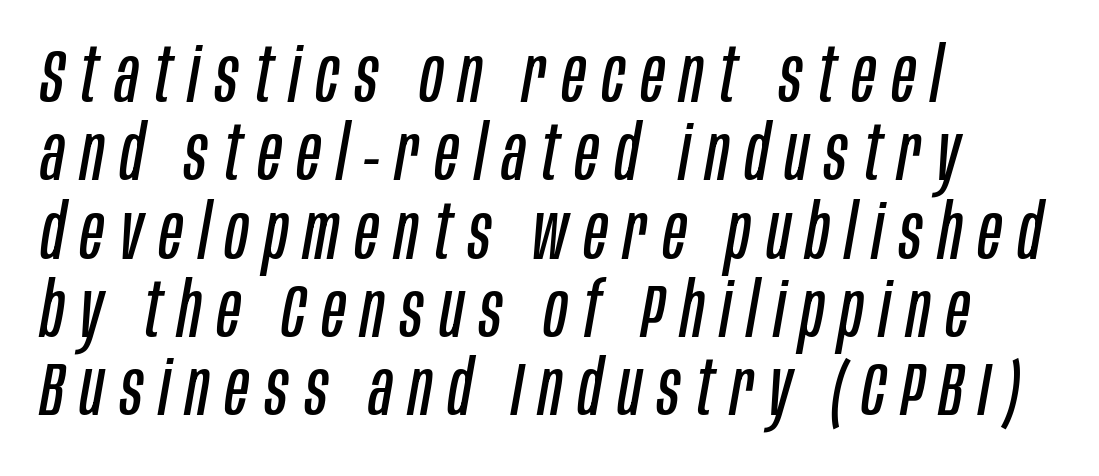
The image shows 76 px regular-weight, condensed type, italic (leaning right); set left-aligned, tight line spacing (1.03x), unusually wide letter spacing (+0.21 em), not underlined; low stroke contrast and a large x-height.
